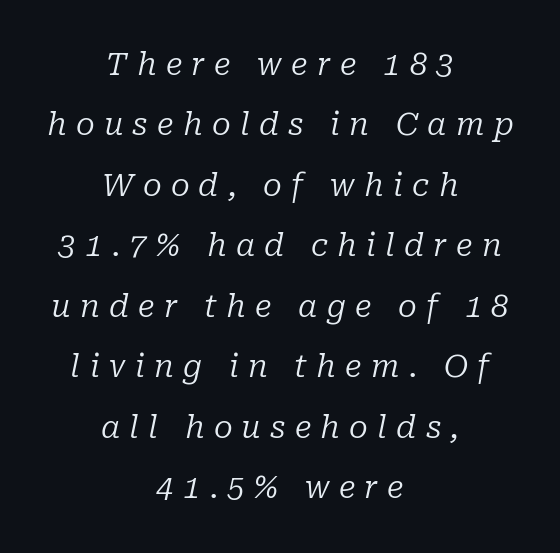
Tall strokes in this sample are angled rather than plumb. A typesetter would call this leading open, well beyond the default. Is this a sans? No — the strokes have serifs. Teacher's note: observe the equal gaps on both sides — that is centered alignment. The foot of each line stays bare and open. Weight: regular or lighter.
